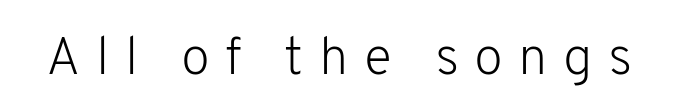
Q: Is the text bold? A: No.
Q: Is the text italic (slanted)? A: No, it is upright.
Q: Is the typeface a serif or a sans-serif typeface? A: Sans-serif.
Q: Is the text underlined? A: No.
Q: Is the spacing between letters normal or unusually wide? A: Unusually wide.
Q: Width (condensed, normal, or wide)? A: Normal.
Q: Stroke contrast? A: Low.
Q: x-height? A: Medium.
Q: Monospaced? A: No.
